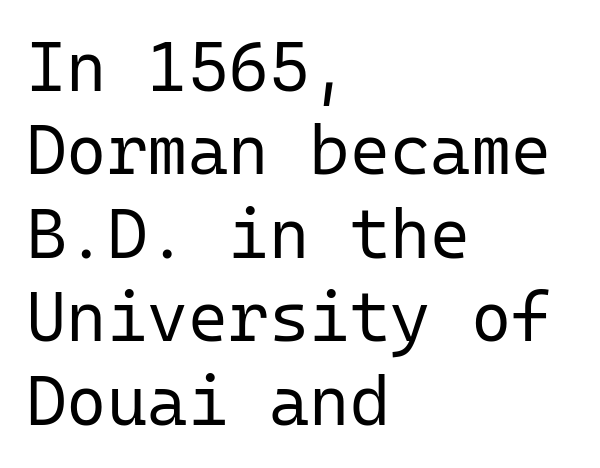
A typesetter would label this face a sans. The weight would be labelled regular, book, light, or lighter still. The lettering holds an erect, upright posture throughout. This rendering uses left alignment, leaving the right contour irregular.
